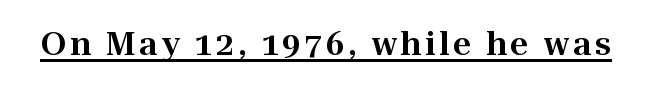
The image shows 32 px serif type, upright; set underlined; high stroke contrast and a medium x-height.
